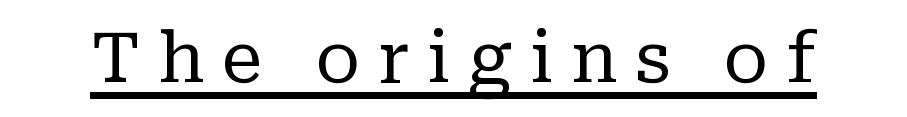
Typographically, this falls in the serif category. A continuous stroke trails under the words, as in a hyperlink. The lettering holds an erect, upright posture throughout. The tracking jumps out immediately: characters are airy and widely separated. The typesetting does not lean heavy: it is not bold. Varying glyph widths throughout — classic text-font behaviour.
